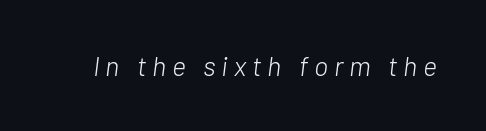
The image shows 27 px text type, italic (leaning right); set unusually wide letter spacing (+0.22 em), not underlined.
